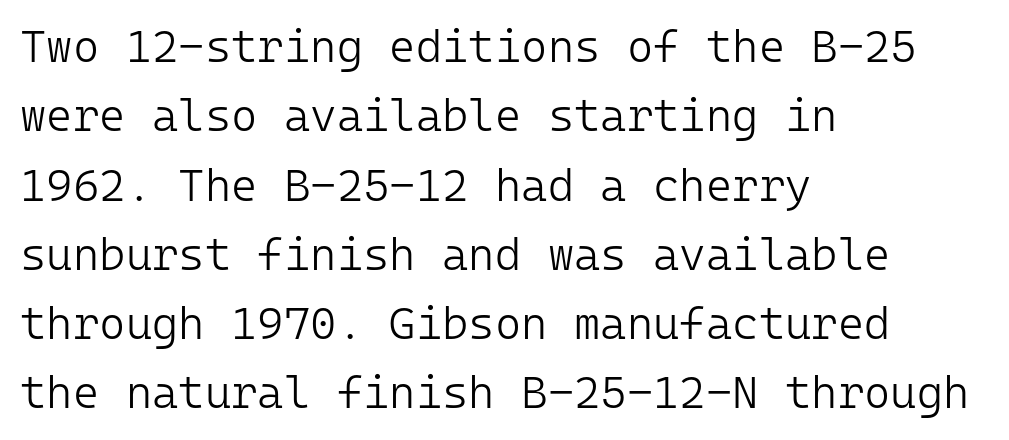
Serifs: no, the terminals of the letterforms are clean. What stands out about the letter spacing? Nothing — it is the standard amount. If you drew a ruler down the left edge, every line would touch it. You could count columns in this text — the font is strictly monospaced. Summary of weight: not heavy and not bold.
